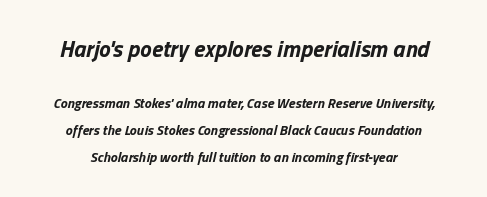
Q: Is the text bold? A: Yes.
Q: Is the text italic (slanted)? A: Yes, it leans right by about 13 degrees.
Q: Is the text underlined? A: No.
Q: How is the paragraph aligned? A: Centered.
Q: Is the spacing between letters normal or unusually wide? A: Normal.
Q: Is the spacing between lines tight, normal or loose? A: Loose.
Q: Which block of text is set in a larger size, the first (top) or the second (bottom)? A: The first (top) one.
